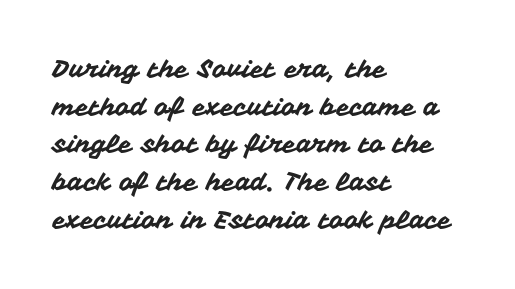
The image shows 25 px text type; set left-aligned, normal line spacing (1.51x), normal letter spacing, not underlined.
